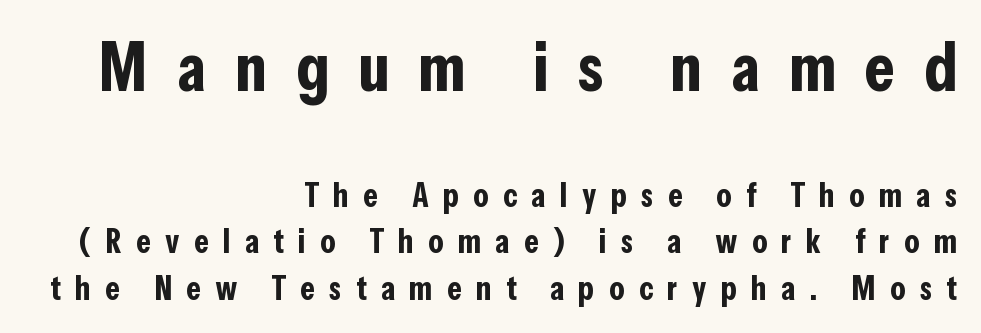
You could not count columns in this text — the font is proportionally spaced. Size hierarchy here favors the leading block over the trailing one. The characters display no serif detailing; their extremities are plain. Loose tracking; the words dissolve into strings of separated letters. The leading is moderate, giving the passage an even texture.
